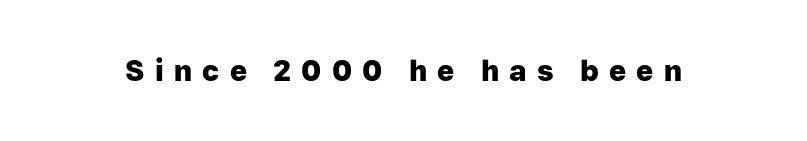
{"serif": "no", "italic": "no", "bold": "yes", "weight": "heavy", "width": "normal", "stroke_contrast": "low", "x_height": "medium", "monospaced": "no", "underline": "no", "letter_spacing": "wide", "letter_spacing_em": 0.35, "glyph_px": 29}
